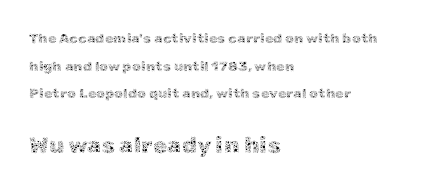
Q: Is the text bold? A: No.
Q: Is the text italic (slanted)? A: No, it is upright.
Q: Is the text underlined? A: No.
Q: How is the paragraph aligned? A: Left-aligned.
Q: Is the spacing between letters normal or unusually wide? A: Normal.
Q: Is the spacing between lines tight, normal or loose? A: Loose.
Q: Which block of text is set in a larger size, the first (top) or the second (bottom)? A: The second (bottom) one.
